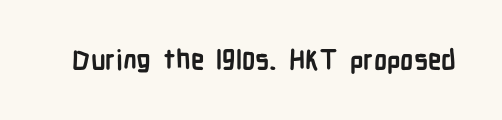
What stands out about the letter spacing? Nothing — it is the standard amount. No italicization has been applied; the sample stays upright. The gap between lines stays unmarked. Thick stems and heavy bowls — unmistakably bold.
